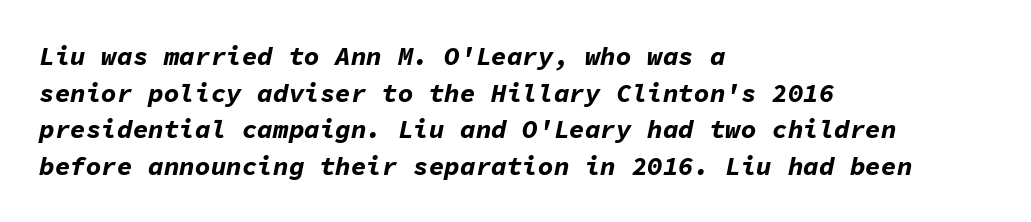
Q: Is the text bold? A: Yes.
Q: Is the text italic (slanted)? A: Yes, it leans right by about 11 degrees.
Q: Is the text underlined? A: No.
Q: How is the paragraph aligned? A: Left-aligned.
Q: Is the spacing between letters normal or unusually wide? A: Normal.
Q: Is the spacing between lines tight, normal or loose? A: Normal.
